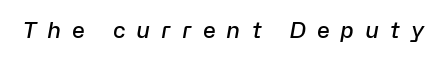
Descenders are the only things crossing below the line. Characters follow at a spacing far wider than the type designer built in. Notice how the stems are inclined rather than vertical — that's the hallmark of italics. Weight: semibold (demi).
